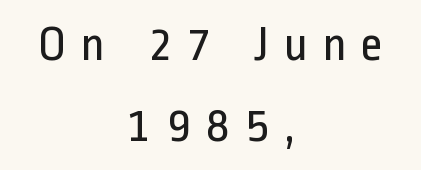
Unbolded letterforms with no extra heft. Both edges are ragged and mirror each other, which tells us the setting is centered. Underline: absent. Inter-character spacing is expanded well beyond the font's built-in metrics. Vertically, the passage feels balanced, rows spaced as you'd expect.
